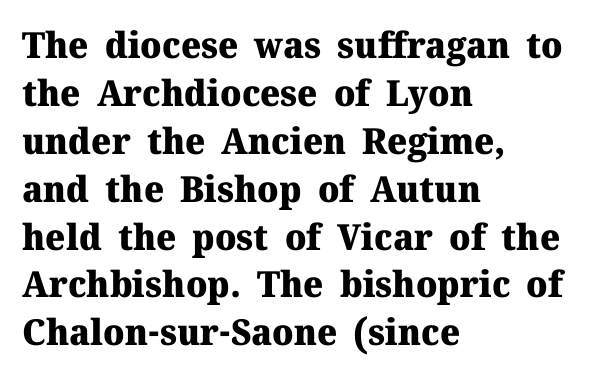
Note the varied advance widths — an 'i' is clearly narrower than an 'm'. The ragged edge is on the right, which tells us the setting is flush left. Does extra space separate the letters? No, they use regular spacing. The zone under the glyphs is completely vacant. The line-height multiplier appears to be the usual default. Look at the stroke-to-counter ratio: heavy, a bold.
